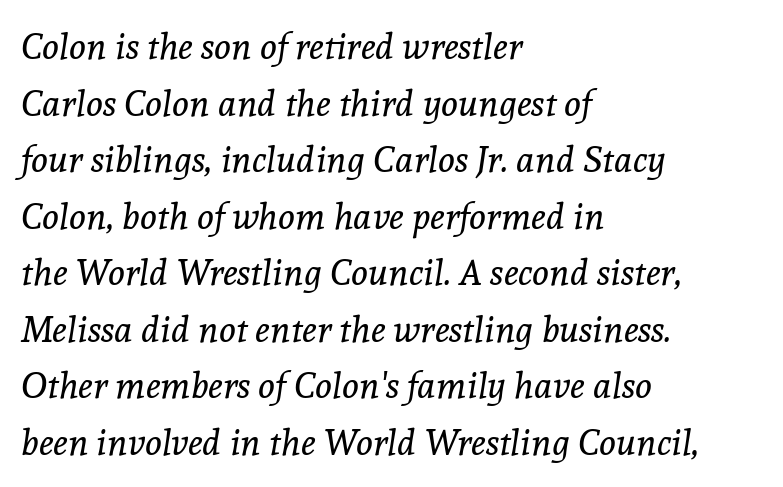
The letters advance in unequal steps, a hallmark of proportional type. Typographically, this falls in the serif category. Beneath every word, the page is bare. How would I describe the line gaps? Plain and ordinary. Looking at the ascenders, they clearly lean. The paragraph has a hard left edge and a soft right edge.
